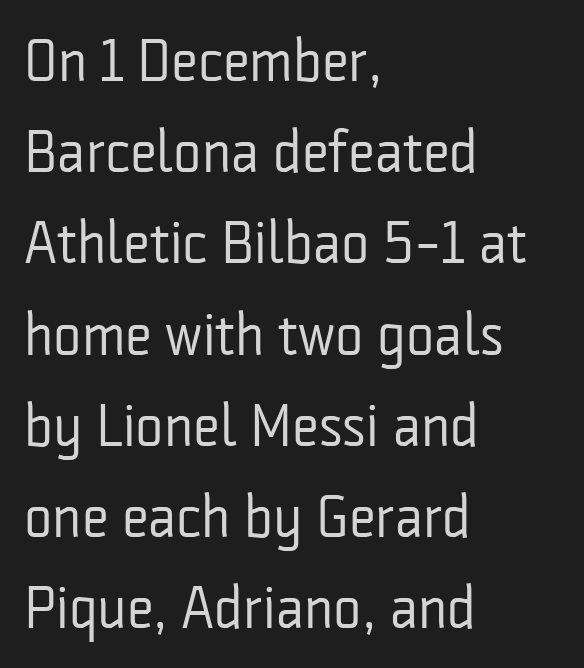
{"serif": "no", "italic": "no", "bold": "no", "weight": "regular", "width": "condensed", "stroke_contrast": "low", "x_height": "medium", "monospaced": "no", "underline": "no", "align": "left", "line_spacing": "normal", "line_spacing_ratio": 1.52, "letter_spacing": "normal", "letter_spacing_em": 0.0, "glyph_px": 60}
